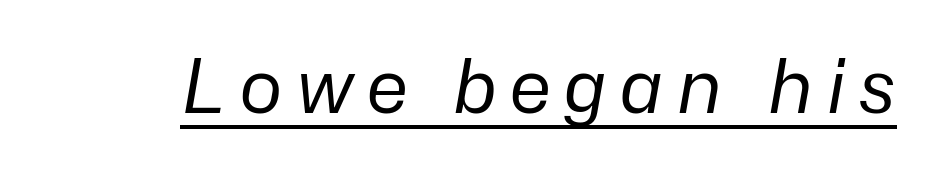
Q: Is the text bold? A: No.
Q: Is the text italic (slanted)? A: Yes, it leans right by about 10 degrees.
Q: Is the text underlined? A: Yes.
Q: Width (condensed, normal, or wide)? A: Normal.
Q: Stroke contrast? A: Low.
Q: x-height? A: Medium.
Q: Monospaced? A: No.
